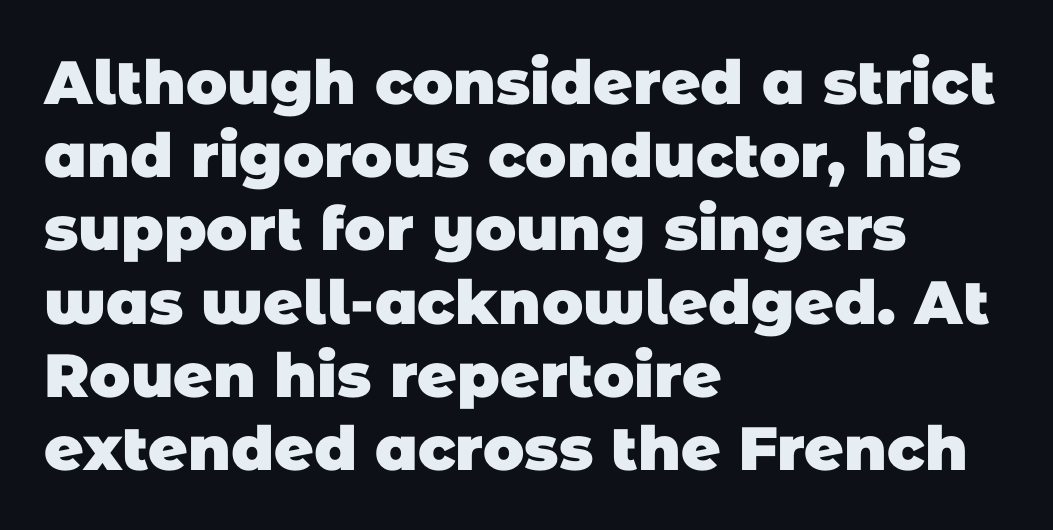
Characters follow at the spacing the type designer built in. What weight is shown? A full bold with thick strokes. Has an underline been added? It has not. Note the varied advance widths — an 'i' is clearly narrower than an 'm'. A classic flush-left, rag-right setting is used for this passage.
